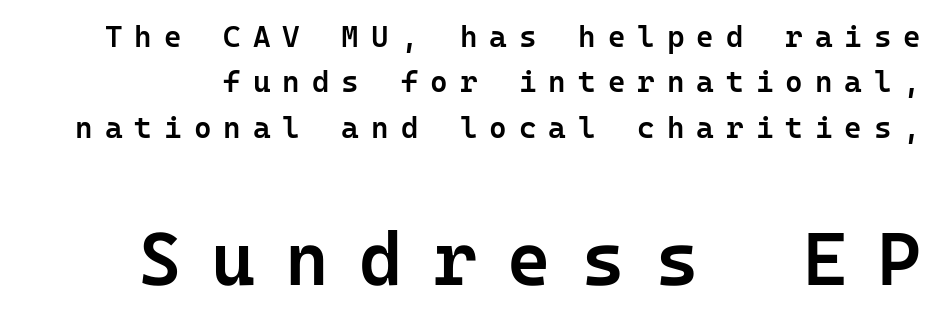
Q: Is the text bold? A: Semi-bold.
Q: Is the text italic (slanted)? A: No, it is upright.
Q: Is the typeface a serif or a sans-serif typeface? A: Sans-serif.
Q: Is the text underlined? A: No.
Q: Is the spacing between letters normal or unusually wide? A: Unusually wide.
Q: Is the spacing between lines tight, normal or loose? A: Normal.
Q: Which block of text is set in a larger size, the first (top) or the second (bottom)? A: The second (bottom) one.
Q: Width (condensed, normal, or wide)? A: Normal.
Q: Stroke contrast? A: Low.
Q: x-height? A: Medium.
